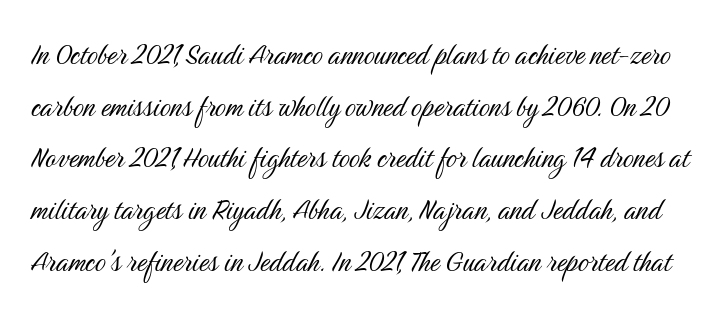
The image shows 34 px light, condensed sans-serif type; set normal line spacing (1.52x), normal letter spacing, not underlined; medium stroke contrast and a medium x-height.
